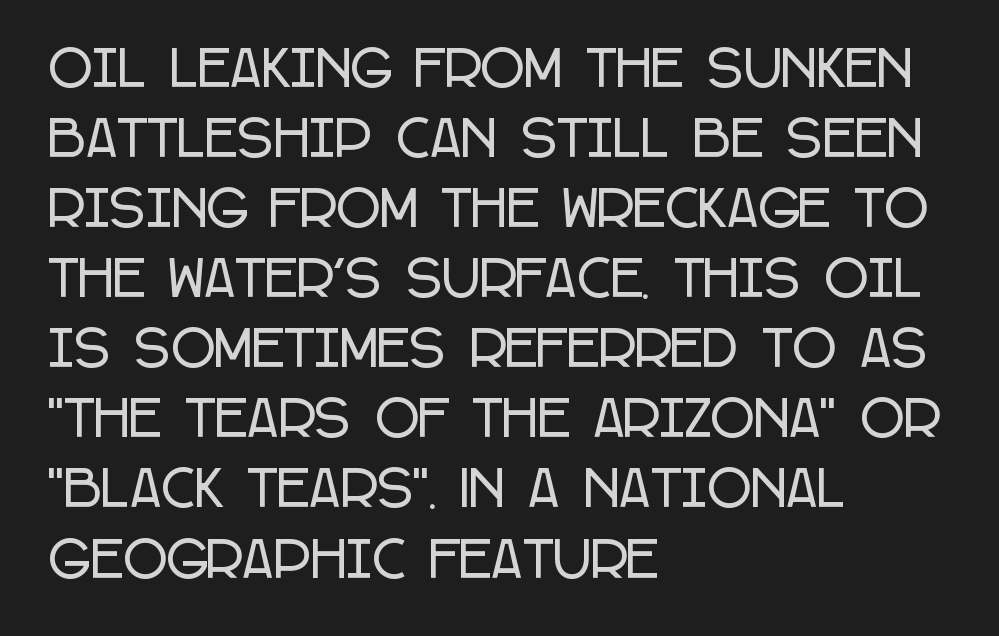
Q: Is the text italic (slanted)? A: No, it is upright.
Q: Is the typeface a serif or a sans-serif typeface? A: Sans-serif.
Q: Is the text underlined? A: No.
Q: How is the paragraph aligned? A: Left-aligned.
Q: Is the spacing between letters normal or unusually wide? A: Normal.
Q: Is the spacing between lines tight, normal or loose? A: Normal.
Q: Width (condensed, normal, or wide)? A: Condensed.
Q: Stroke contrast? A: Low.
Q: x-height? A: Large.
Q: Monospaced? A: No.
